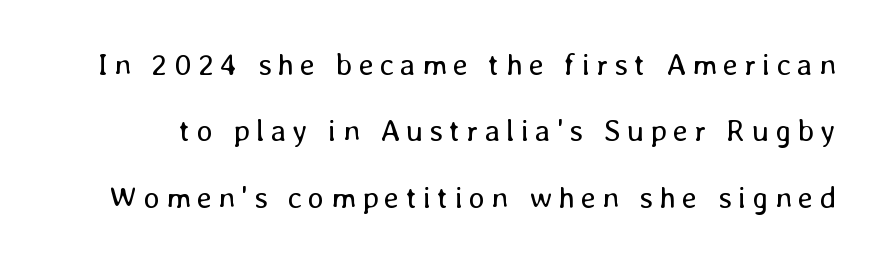
Q: Is the text bold? A: No.
Q: Is the text italic (slanted)? A: No, it is upright.
Q: Is the text underlined? A: No.
Q: Is the spacing between lines tight, normal or loose? A: Loose.
Q: Width (condensed, normal, or wide)? A: Normal.
Q: Stroke contrast? A: Low.
Q: x-height? A: Medium.
Q: Monospaced? A: No.
